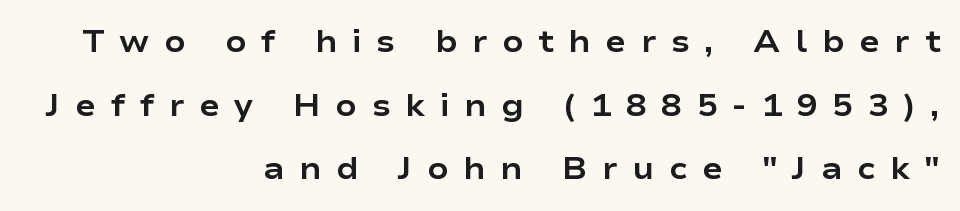
Proportional: the letters do not fall into vertical columns. Students, note that the glyphs here are deliberately spaced far apart. Notice how thick the strokes are: this is what a full bold looks like. Designer's note — italics off, roman on. Type style note: lacks serifs. The setting favours the right margin, as signatures and pull-quotes sometimes do.
